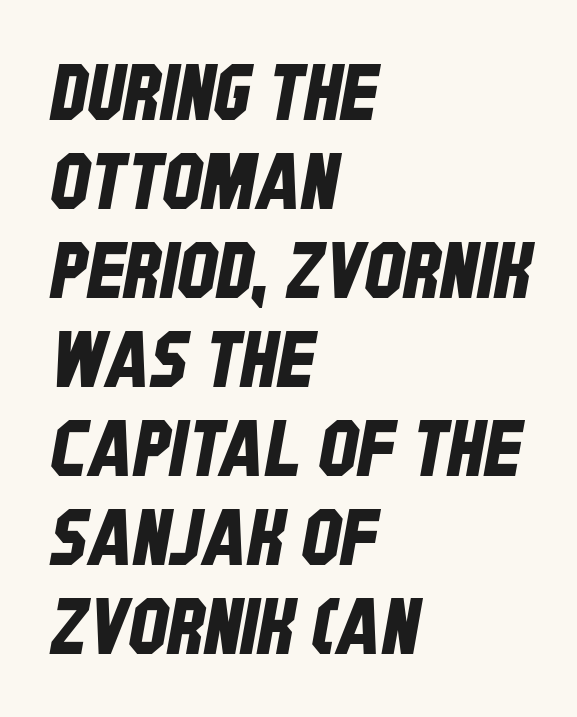
{"serif": "no", "width": "condensed", "stroke_contrast": "low", "x_height": "large", "monospaced": "no", "underline": "no", "align": "left", "line_spacing": "tight", "line_spacing_ratio": 1.14, "letter_spacing": "normal", "letter_spacing_em": 0.0, "glyph_px": 78}
